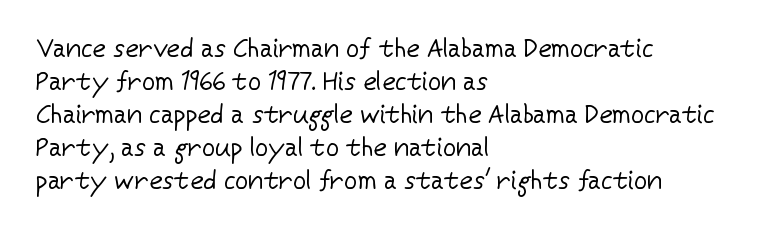
When letters stand straight like this, we call the style roman or upright. These lines sit exactly where default settings would place them. Students, note that the glyphs here touch the page at normal intervals. The passage shown is not bold in any degree. In CSS terms this would be text-align: left. Underlining? Definitely not there.
